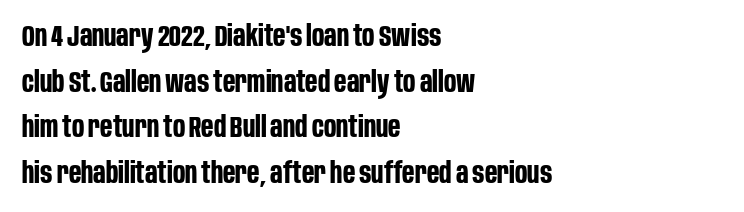
The image shows 29 px bold, condensed sans-serif type, upright; set left-aligned, normal line spacing (1.57x), normal letter spacing, not underlined; low stroke contrast and a large x-height.
